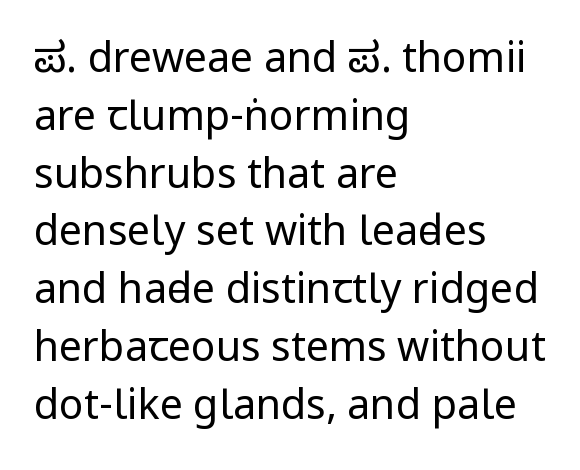
In terms of posture, this sample is upright. The strip under each line holds only bare page. Caption: multi-line text, flush left, ragged right. These lines sit exactly where default settings would place them.
